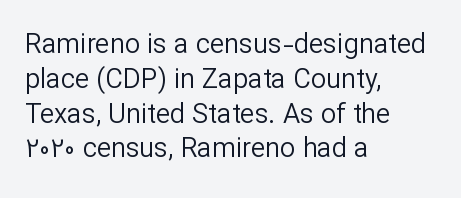
Q: Is the text bold? A: No.
Q: Is the text italic (slanted)? A: No, it is upright.
Q: Is the text underlined? A: No.
Q: How is the paragraph aligned? A: Left-aligned.
Q: Is the spacing between letters normal or unusually wide? A: Normal.
Q: Is the spacing between lines tight, normal or loose? A: Normal.
